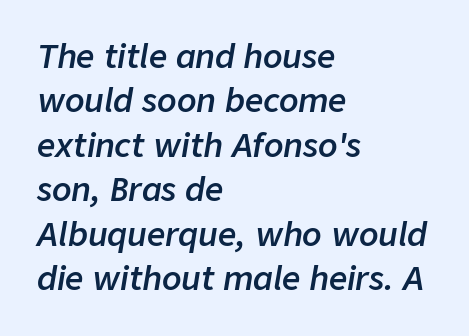
Q: Is the text bold? A: Semi-bold.
Q: Is the text italic (slanted)? A: Yes, it leans right by about 9 degrees.
Q: Is the text underlined? A: No.
Q: How is the paragraph aligned? A: Left-aligned.
Q: Is the spacing between letters normal or unusually wide? A: Normal.
Q: Is the spacing between lines tight, normal or loose? A: Normal.
Q: Width (condensed, normal, or wide)? A: Normal.
Q: Stroke contrast? A: Low.
Q: x-height? A: Medium.
Q: Monospaced? A: No.
